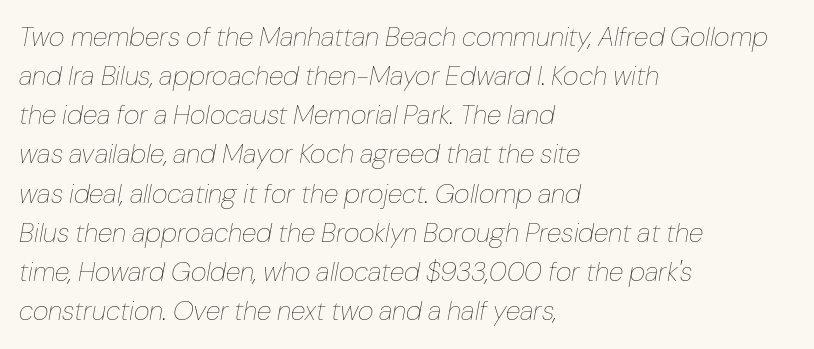
Q: Is the text bold? A: No.
Q: Is the text italic (slanted)? A: Yes, it leans right by about 10 degrees.
Q: Is the text underlined? A: No.
Q: How is the paragraph aligned? A: Left-aligned.
Q: Is the spacing between letters normal or unusually wide? A: Normal.
Q: Is the spacing between lines tight, normal or loose? A: Normal.
